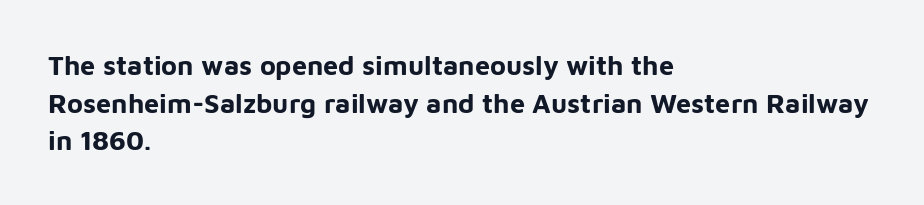
Its strokes are broad and dark, the hallmark of bold type. The letterforms sit shoulder to shoulder at normal distance. Horizontal alignment here is leftward, the default for most running prose. Each new line begins a customary step beneath the previous one. Has an underline been added? It has not. Characters remain perfectly vertical along every line.
